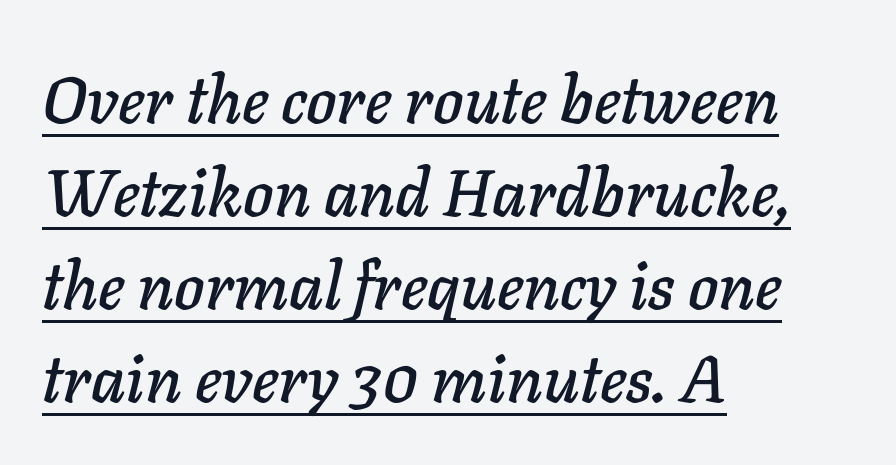
{"italic": "yes", "lean": "right", "slant_degrees": 11, "width": "normal", "stroke_contrast": "low", "x_height": "medium", "monospaced": "no", "underline": "yes", "align": "left", "line_spacing": "normal", "line_spacing_ratio": 1.43, "letter_spacing": "normal", "letter_spacing_em": 0.0, "glyph_px": 65}
